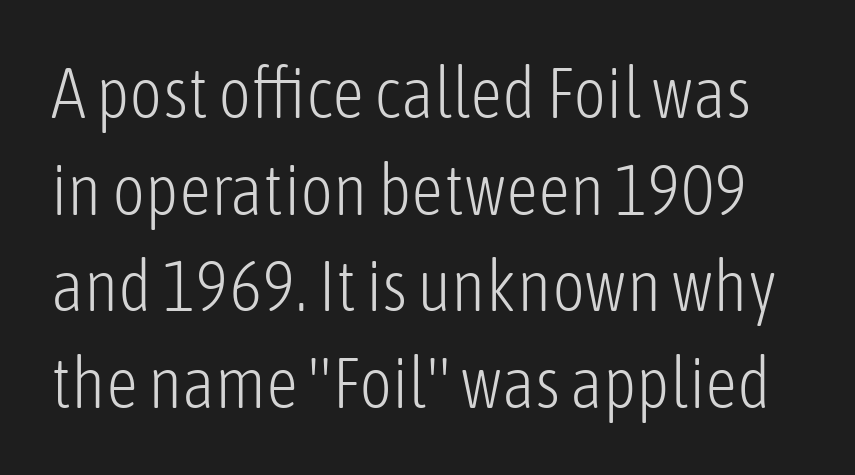
Q: Is the text bold? A: No.
Q: Is the text italic (slanted)? A: No, it is upright.
Q: Is the typeface a serif or a sans-serif typeface? A: Sans-serif.
Q: Is the text underlined? A: No.
Q: Is the spacing between letters normal or unusually wide? A: Normal.
Q: Is the spacing between lines tight, normal or loose? A: Normal.
Q: Width (condensed, normal, or wide)? A: Condensed.
Q: Stroke contrast? A: Low.
Q: x-height? A: Medium.
Q: Monospaced? A: No.
